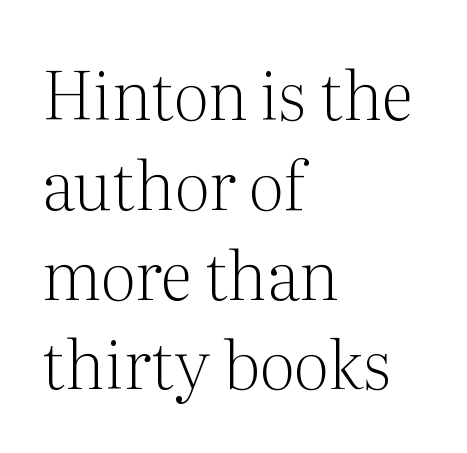
The horizontal fit of the characters is conventional and even. Vertical strokes here are truly vertical. No word sits above an underline. The line-height multiplier appears to be the usual default.
